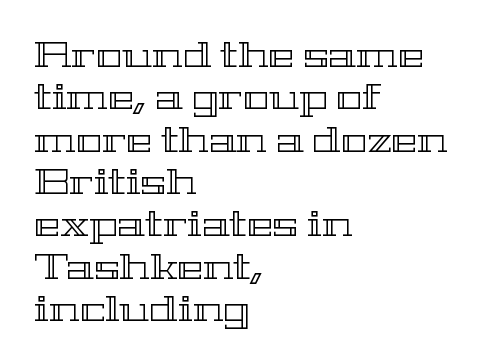
The image shows 35 px wide type, upright; set left-aligned, line spacing 1.21x, normal letter spacing, not underlined; a medium x-height.
